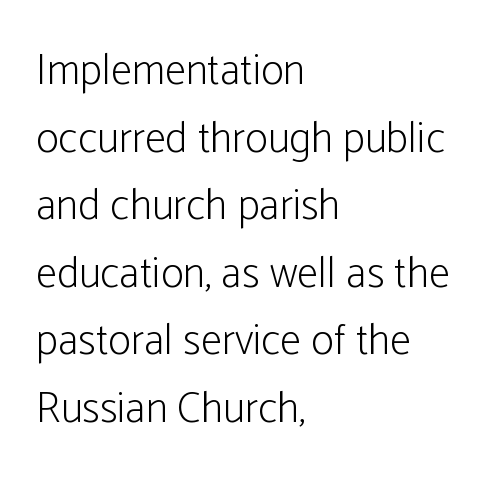
{"serif": "no", "italic": "no", "bold": "no", "weight": "light", "width": "condensed", "stroke_contrast": "low", "x_height": "medium", "monospaced": "no", "underline": "no", "align": "left", "line_spacing": "normal", "line_spacing_ratio": 1.57, "letter_spacing": "normal", "letter_spacing_em": 0.0, "glyph_px": 43}
